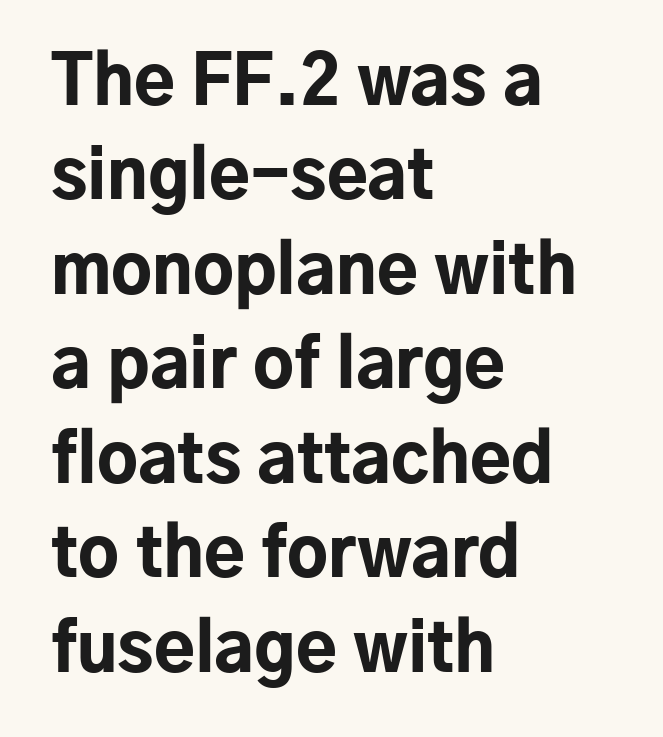
{"serif": "no", "italic": "no", "bold": "yes", "weight": "bold", "width": "normal", "stroke_contrast": "low", "x_height": "medium", "monospaced": "no", "underline": "no", "align": "left", "line_spacing": "normal", "line_spacing_ratio": 1.41, "letter_spacing": "normal", "letter_spacing_em": 0.0, "glyph_px": 67}
